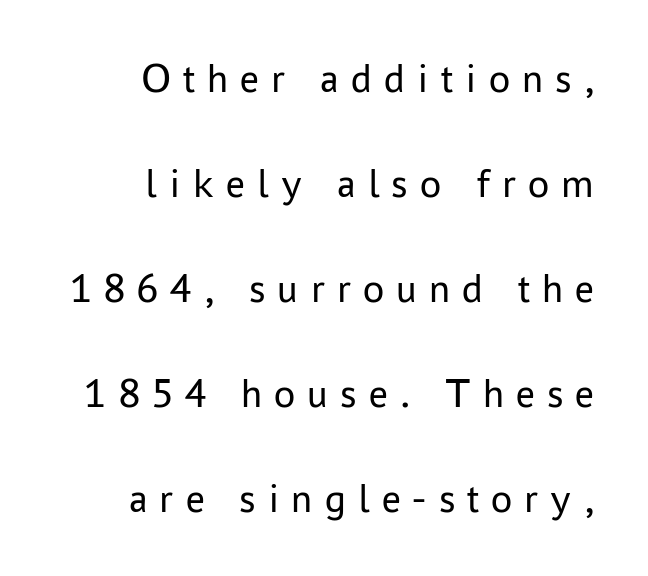
{"serif": "no", "italic": "no", "bold": "no", "weight": "regular", "width": "normal", "stroke_contrast": "low", "x_height": "medium", "monospaced": "no", "underline": "no", "align": "right", "line_spacing": "loose", "line_spacing_ratio": 2.5, "letter_spacing": "wide", "letter_spacing_em": 0.29, "glyph_px": 42}
